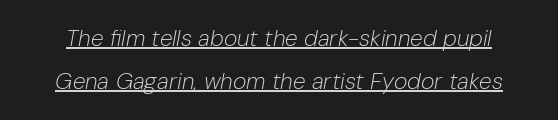
The passage shown leans; its letterforms are oblique. These glyphs show unthickened strokes, regular width or finer. A typesetter would call this zero additional tracking. Glance below the letters and you will spot a drawn line.
